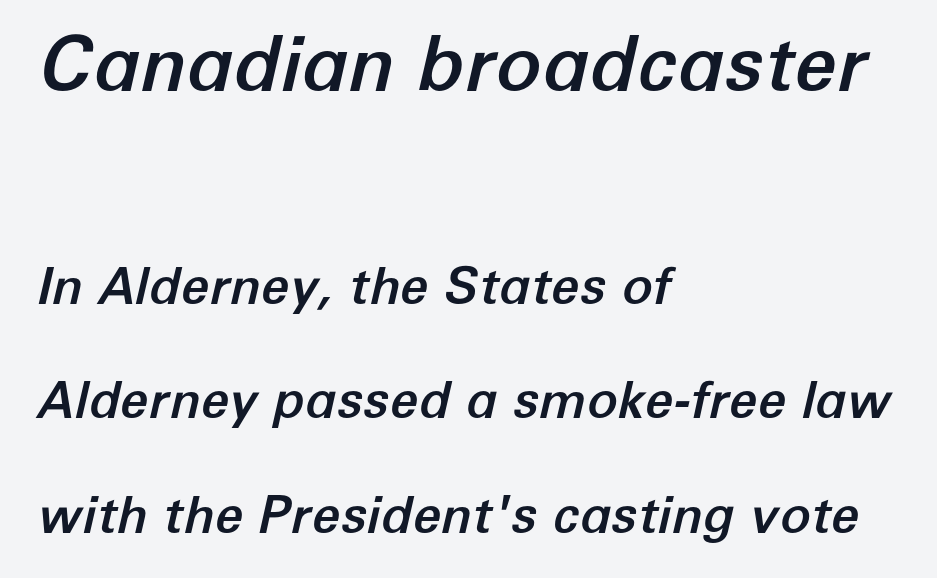
{"italic": "yes", "lean": "right", "slant_degrees": 12, "width": "normal", "stroke_contrast": "low", "x_height": "medium", "monospaced": "no", "underline": "no", "align": "left", "line_spacing": "loose", "line_spacing_ratio": 2.24, "letter_spacing": "normal", "letter_spacing_em": 0.0, "larger_block": "first", "size_ratio": 1.49, "glyph_px": 76}
